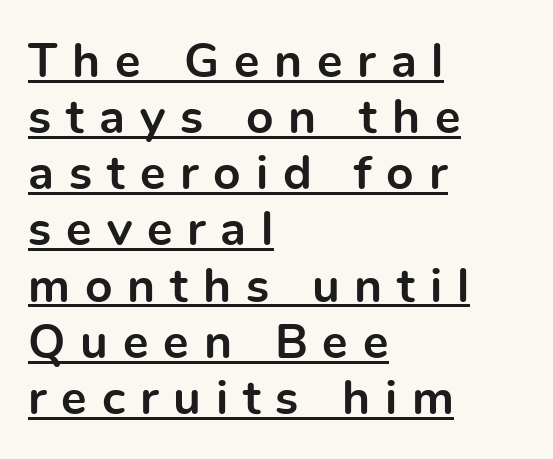
The image shows 48 px bold sans-serif type, upright; set left-aligned, line spacing 1.17x, unusually wide letter spacing (+0.31 em), underlined; a medium x-height.
